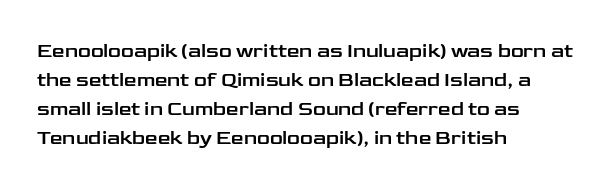
Q: Is the text italic (slanted)? A: No, it is upright.
Q: Is the text underlined? A: No.
Q: How is the paragraph aligned? A: Left-aligned.
Q: Is the spacing between letters normal or unusually wide? A: Normal.
Q: Is the spacing between lines tight, normal or loose? A: Normal.
